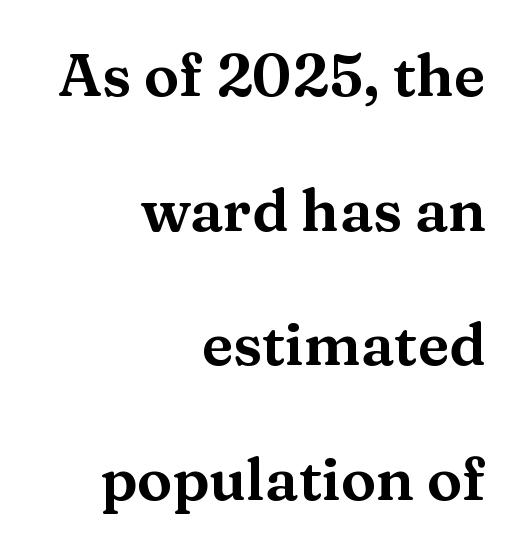
The image shows 59 px wide serif type, upright; set right-aligned, loose line spacing (2.28x), normal letter spacing, not underlined; medium stroke contrast and a medium x-height.
